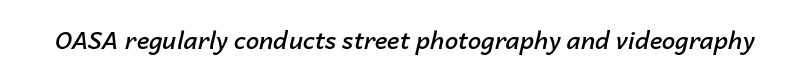
The characters look somewhat weighty, a semibold short of true bold. Quick note: underline off. Tracking here is standard; glyphs follow each other at the usual distance. This is oblique type, the kind used for emphasis or titles.
